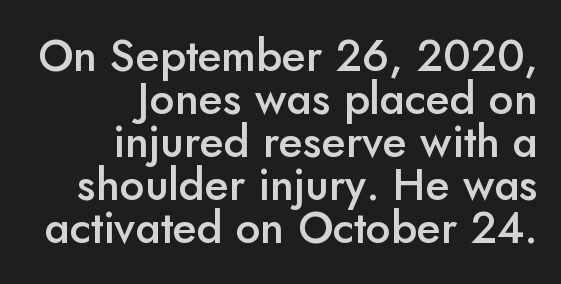
The image shows 44 px semibold sans-serif type, upright; set right-aligned, tight line spacing (0.98x), normal letter spacing, not underlined; low stroke contrast and a small x-height.
